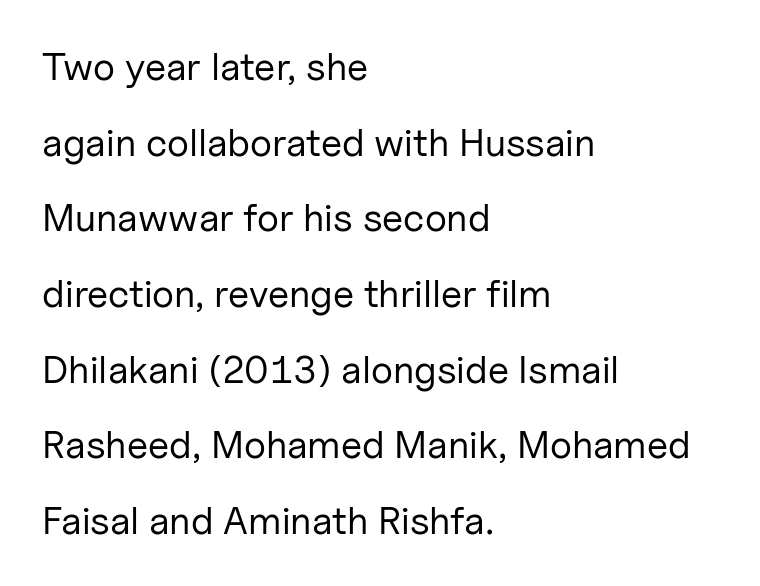
Q: Is the text bold? A: No.
Q: Is the text italic (slanted)? A: No, it is upright.
Q: Is the typeface a serif or a sans-serif typeface? A: Sans-serif.
Q: Is the text underlined? A: No.
Q: How is the paragraph aligned? A: Left-aligned.
Q: Is the spacing between letters normal or unusually wide? A: Normal.
Q: Is the spacing between lines tight, normal or loose? A: Loose.
Q: Width (condensed, normal, or wide)? A: Normal.
Q: Stroke contrast? A: Low.
Q: x-height? A: Medium.
Q: Monospaced? A: No.
